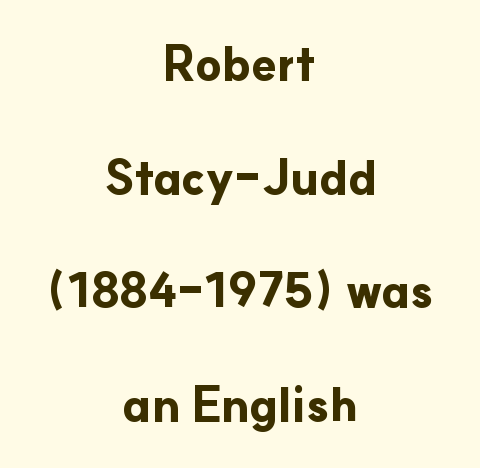
The image shows 47 px bold sans-serif type, upright; set centered, loose line spacing (2.42x), normal letter spacing, not underlined; low stroke contrast and a small x-height.
